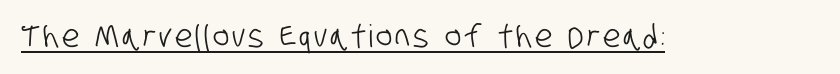
The image shows 31 px condensed sans-serif type; set underlined; low stroke contrast and a large x-height.
